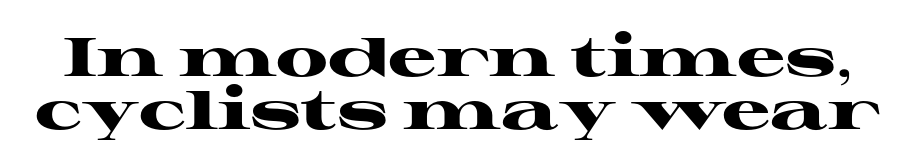
Posture: straight, roman, zero tilt. The gap between lines stays unmarked. Character widths vary here, with narrow letters taking less room than wide ones. These lines huddle together more closely than default settings would place them. A typesetter would call this zero additional tracking.
